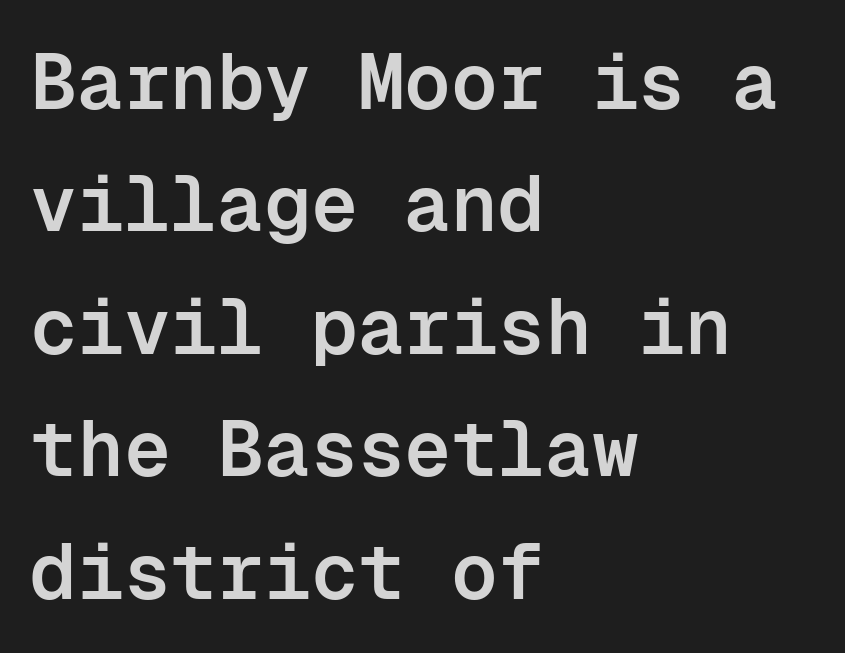
Q: Is the text bold? A: Semi-bold.
Q: Is the text italic (slanted)? A: No, it is upright.
Q: Is the typeface a serif or a sans-serif typeface? A: Sans-serif.
Q: Is the text underlined? A: No.
Q: How is the paragraph aligned? A: Left-aligned.
Q: Is the spacing between letters normal or unusually wide? A: Normal.
Q: Is the spacing between lines tight, normal or loose? A: Normal.
Q: Width (condensed, normal, or wide)? A: Normal.
Q: Stroke contrast? A: Low.
Q: x-height? A: Medium.
Q: Monospaced? A: Yes.
